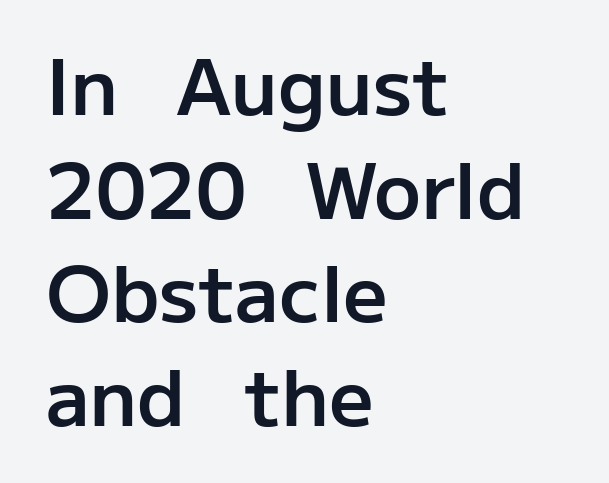
On the weight axis this lands at semibold, roughly 600. What stands out about the letter spacing? Nothing — it is the standard amount. The area under the type is left untouched. A student would call this left alignment; a typographer would say flush left, rag right.
